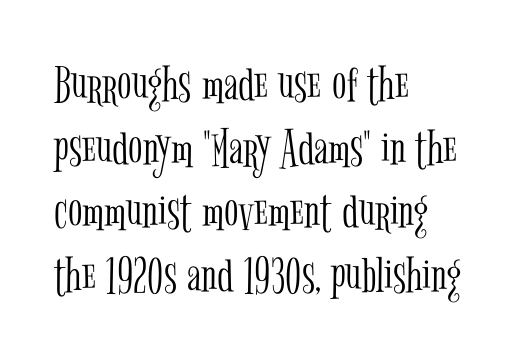
{"serif": "yes", "italic": "no", "bold": "no", "weight": "light", "width": "condensed", "stroke_contrast": "low", "x_height": "medium", "monospaced": "no", "underline": "no", "align": "left", "line_spacing_ratio": 1.2, "letter_spacing": "normal", "letter_spacing_em": 0.0, "glyph_px": 53}
